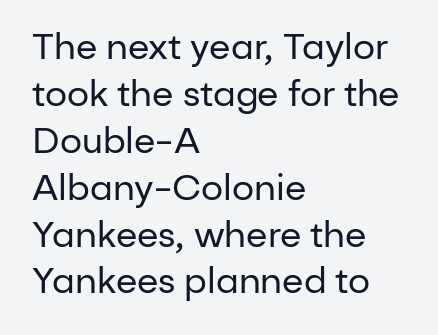
Q: Is the text bold? A: No.
Q: Is the text italic (slanted)? A: No, it is upright.
Q: Is the typeface a serif or a sans-serif typeface? A: Sans-serif.
Q: Is the text underlined? A: No.
Q: How is the paragraph aligned? A: Left-aligned.
Q: Is the spacing between letters normal or unusually wide? A: Normal.
Q: Is the spacing between lines tight, normal or loose? A: Normal.
Q: Width (condensed, normal, or wide)? A: Normal.
Q: Stroke contrast? A: Low.
Q: x-height? A: Medium.
Q: Monospaced? A: No.
